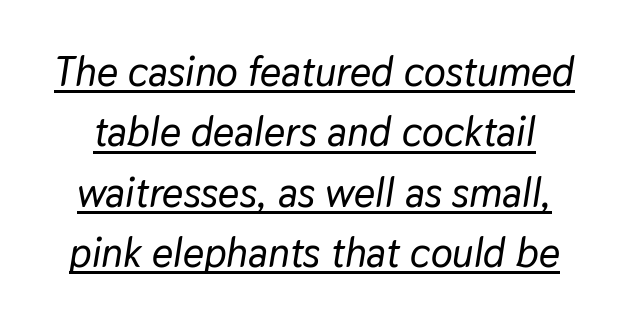
Students, observe the line beneath the letters — that is underlining. The letterforms sit shoulder to shoulder at normal distance. Think of a printed novel: that variable character pitch is what you see here. Each new line begins a customary step beneath the previous one. These lines were composed using italics.
